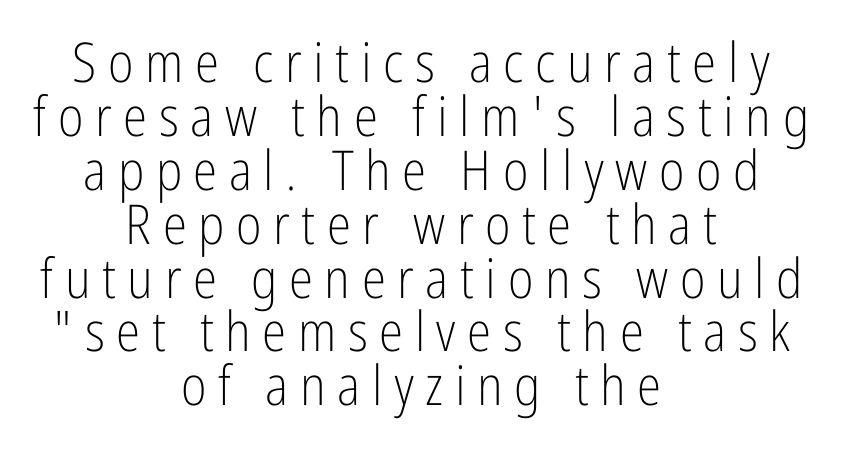
Tracking value appears strongly positive — letters spread wide. Plain, unruled lines of type. The font sits on the lighter half of the weight spectrum, regular included. The block of text is dense from top to bottom, with scant space between rows. Character widths vary here, with narrow letters taking less room than wide ones.
